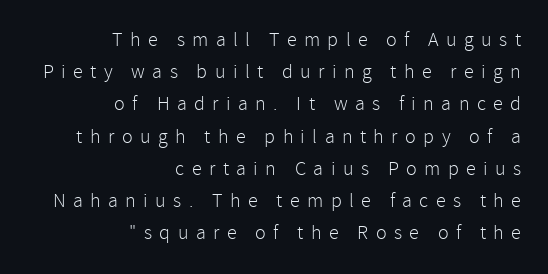
{"italic": "no", "bold": "no", "underline": "no", "align": "right", "line_spacing": "normal", "line_spacing_ratio": 1.61, "letter_spacing": "wide", "letter_spacing_em": 0.37, "glyph_px": 20}
